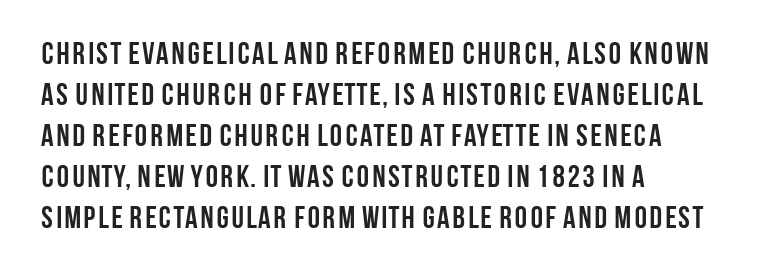
Q: Is the text bold? A: Yes.
Q: Is the text italic (slanted)? A: No, it is upright.
Q: Is the typeface a serif or a sans-serif typeface? A: Sans-serif.
Q: Is the text underlined? A: No.
Q: How is the paragraph aligned? A: Left-aligned.
Q: Is the spacing between letters normal or unusually wide? A: Normal.
Q: Is the spacing between lines tight, normal or loose? A: Normal.
Q: Width (condensed, normal, or wide)? A: Condensed.
Q: Stroke contrast? A: Low.
Q: x-height? A: Large.
Q: Monospaced? A: No.
